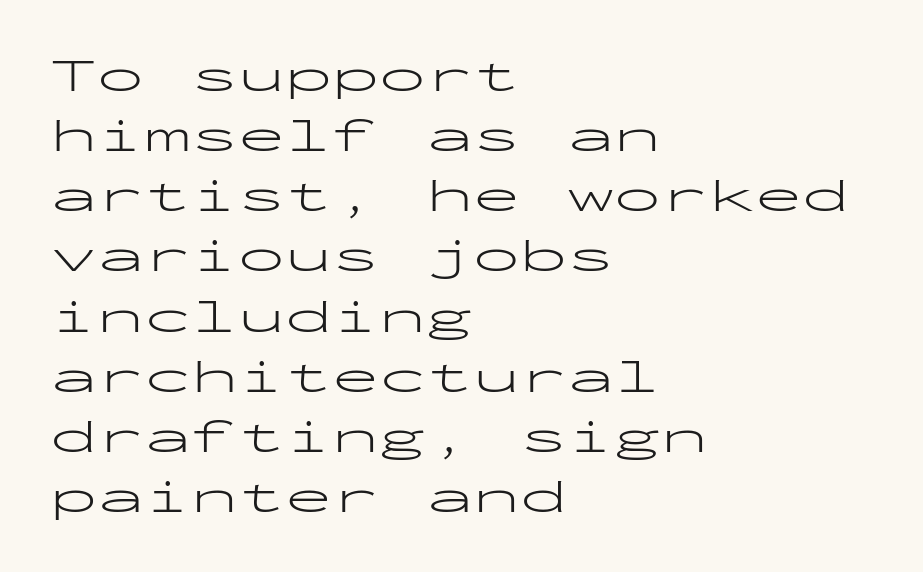
The rendering uses typewriter-style spacing with identical character cells. The line-height multiplier appears to be the usual default. Nobody drew a line under any word here. The specimen reads as upright at a glance.
